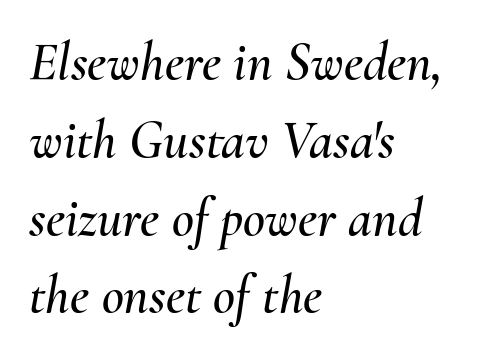
Q: Is the text italic (slanted)? A: Yes, it leans right by about 10 degrees.
Q: Is the text underlined? A: No.
Q: How is the paragraph aligned? A: Left-aligned.
Q: Is the spacing between letters normal or unusually wide? A: Normal.
Q: Is the spacing between lines tight, normal or loose? A: Normal.
Q: Width (condensed, normal, or wide)? A: Normal.
Q: Stroke contrast? A: Medium.
Q: x-height? A: Small.
Q: Monospaced? A: No.
